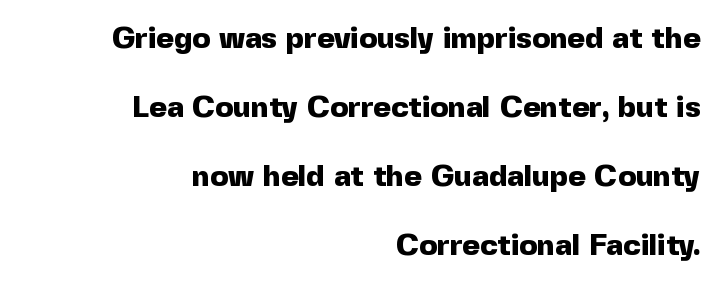
The image shows 30 px heavy sans-serif type, upright; set right-aligned, loose line spacing (2.3x), normal letter spacing, not underlined; a medium x-height.
